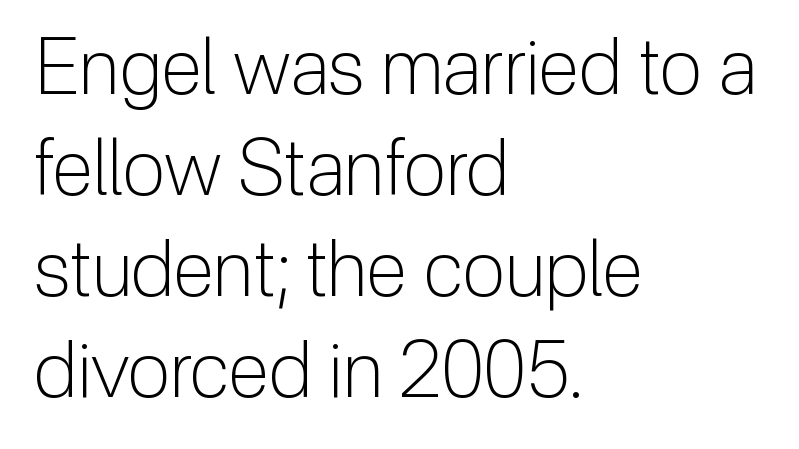
{"serif": "no", "italic": "no", "bold": "no", "weight": "light", "width": "normal", "stroke_contrast": "low", "x_height": "medium", "monospaced": "no", "underline": "no", "align": "left", "line_spacing": "normal", "line_spacing_ratio": 1.31, "letter_spacing": "normal", "letter_spacing_em": 0.0, "glyph_px": 77}
